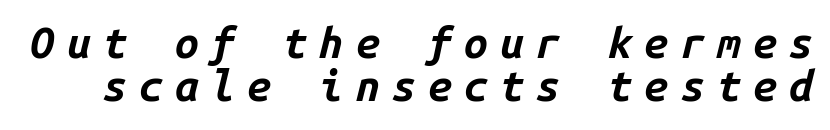
Q: Is the text bold? A: Yes.
Q: Is the text italic (slanted)? A: Yes, it leans right by about 14 degrees.
Q: Is the text underlined? A: No.
Q: Is the spacing between letters normal or unusually wide? A: Unusually wide.
Q: Is the spacing between lines tight, normal or loose? A: Tight.
Q: Width (condensed, normal, or wide)? A: Normal.
Q: Stroke contrast? A: Low.
Q: x-height? A: Medium.
Q: Monospaced? A: Yes.
